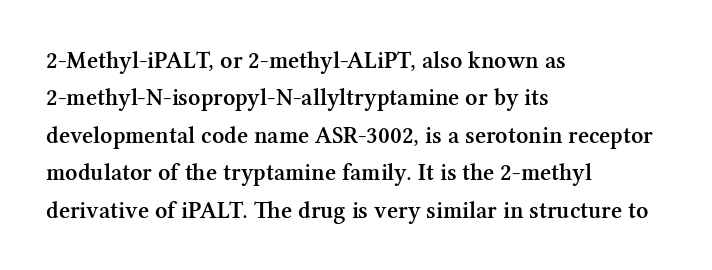
Summary of vertical rhythm: regular, with standard interline spacing. Do the letters lean? They stand straight. The passage is arranged the way most books set body copy — flush left. Bare-footed words on every line. The gaps between neighbouring characters are ordinary and unremarkable.
